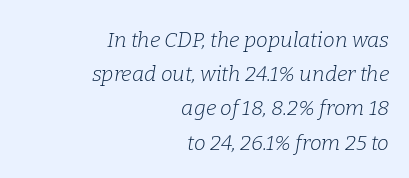
{"italic": "yes", "lean": "right", "slant_degrees": 9, "bold": "no", "underline": "no", "align": "right", "line_spacing": "normal", "line_spacing_ratio": 1.63, "letter_spacing": "normal", "letter_spacing_em": 0.0, "glyph_px": 21}
